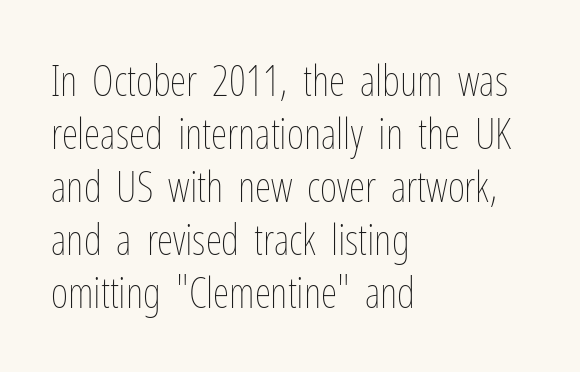
Caption: face not bold, strokes unweighted. Notice how the passage keeps a crisp vertical edge on the left only. Character widths vary here, with narrow letters taking less room than wide ones. The gaps between neighbouring characters are ordinary and unremarkable. Has an underline been added? It has not. Summary of vertical rhythm: regular, with standard interline spacing.
